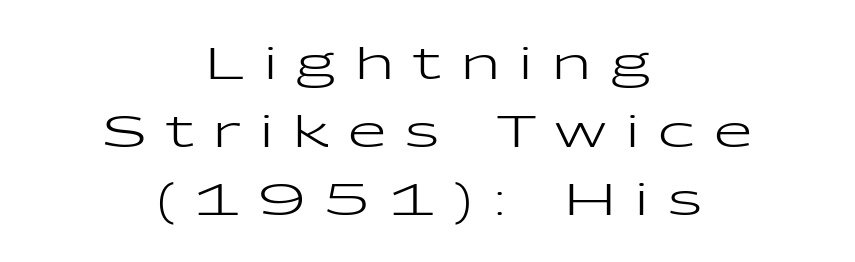
Weight: regular or lighter. Character widths vary here, with narrow letters taking less room than wide ones. Each word looks stretched out because of the extra space between its letters. This sample uses an upright cut, with every glyph sitting square on the baseline.
